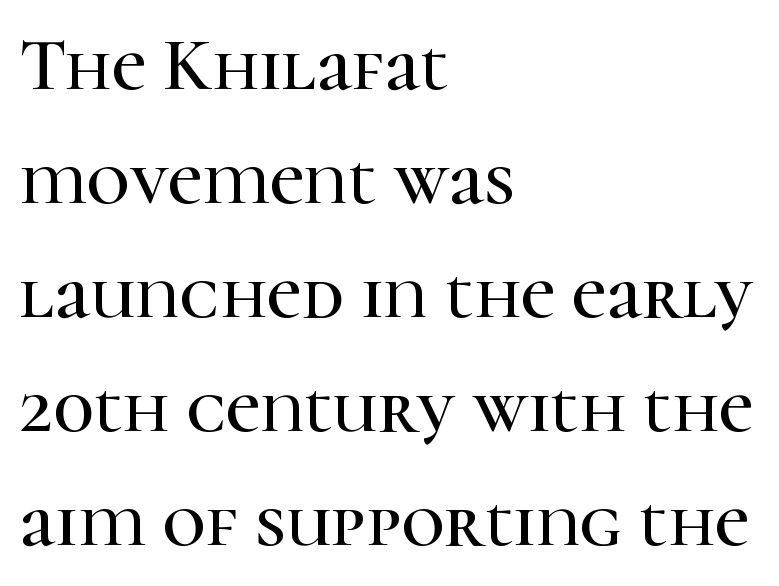
The image shows 75 px serif type, upright; set left-aligned, normal line spacing (1.52x), normal letter spacing, not underlined; high stroke contrast and a medium x-height.
